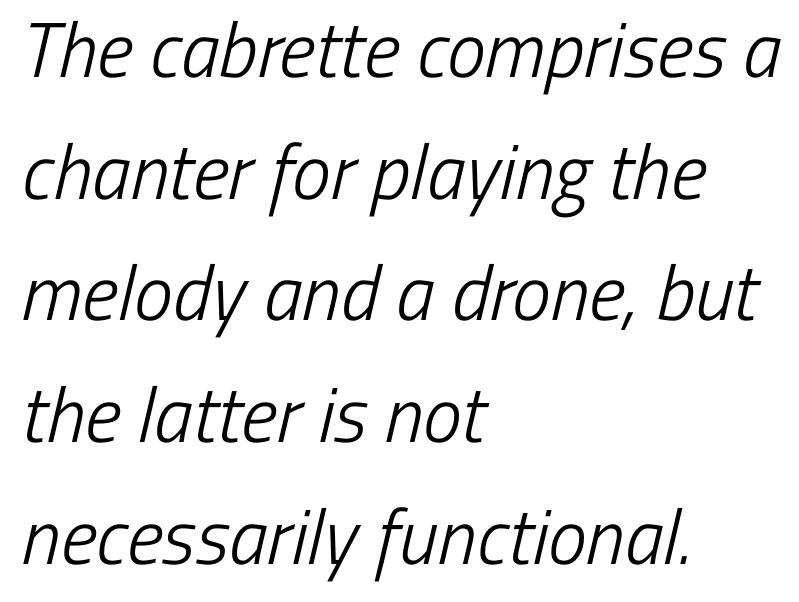
Q: Is the text bold? A: No.
Q: Is the typeface a serif or a sans-serif typeface? A: Sans-serif.
Q: Is the text underlined? A: No.
Q: How is the paragraph aligned? A: Left-aligned.
Q: Is the spacing between letters normal or unusually wide? A: Normal.
Q: Is the spacing between lines tight, normal or loose? A: Normal.
Q: Width (condensed, normal, or wide)? A: Condensed.
Q: Stroke contrast? A: Low.
Q: x-height? A: Medium.
Q: Monospaced? A: No.
